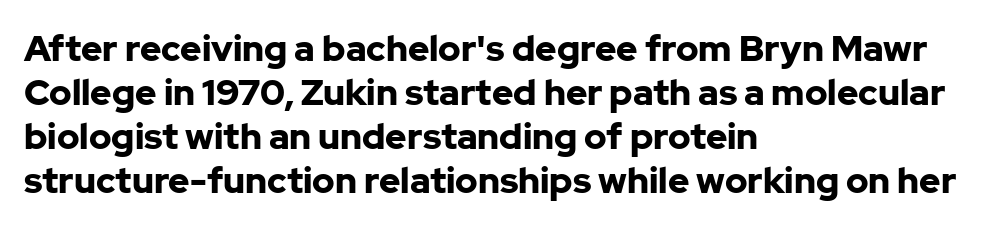
Q: Is the text bold? A: Yes.
Q: Is the text italic (slanted)? A: No, it is upright.
Q: Is the typeface a serif or a sans-serif typeface? A: Sans-serif.
Q: Is the text underlined? A: No.
Q: How is the paragraph aligned? A: Left-aligned.
Q: Is the spacing between letters normal or unusually wide? A: Normal.
Q: Width (condensed, normal, or wide)? A: Normal.
Q: Stroke contrast? A: Low.
Q: x-height? A: Medium.
Q: Monospaced? A: No.
